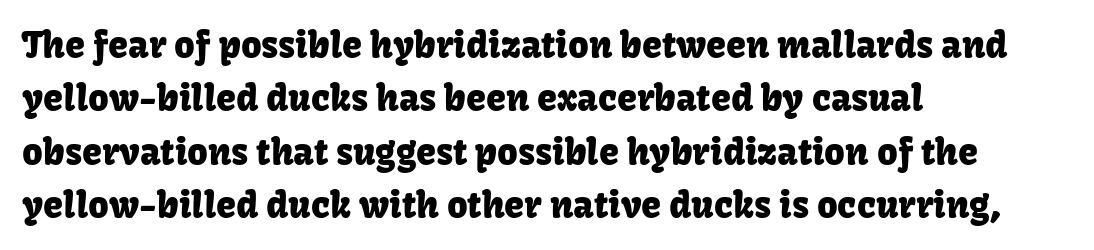
Check the space under the baseline: it is left empty. This sample uses an upright cut, with every glyph sitting square on the baseline. Interline gaps are of average width in this sample. Caption: standard tracking, unaltered. The rendering shows plain stroke endings on the letterforms — a sans-serif design.
